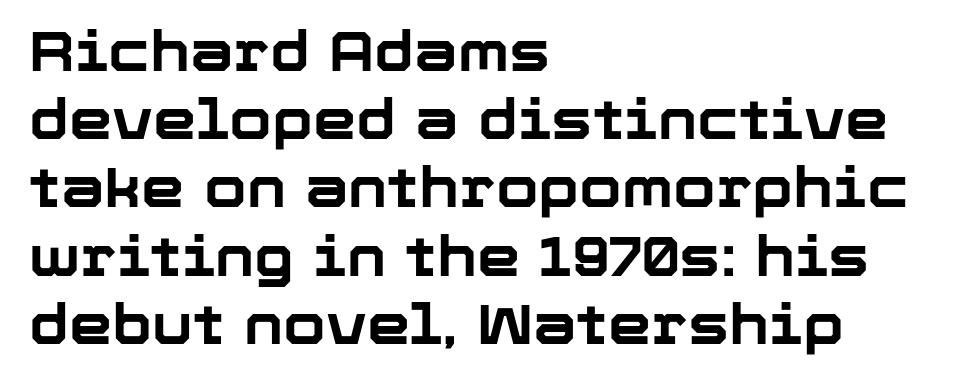
{"serif": "no", "italic": "no", "bold": "yes", "weight": "bold", "width": "normal", "stroke_contrast": "low", "x_height": "medium", "monospaced": "no", "underline": "no", "align": "left", "line_spacing_ratio": 1.24, "letter_spacing": "normal", "letter_spacing_em": 0.0, "glyph_px": 55}
